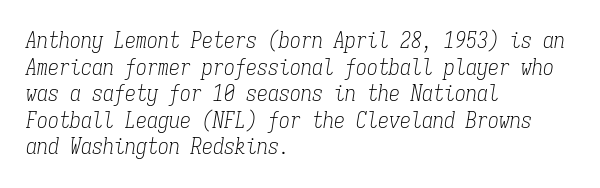
{"italic": "yes", "lean": "right", "slant_degrees": 9, "bold": "no", "underline": "no", "align": "left", "line_spacing_ratio": 1.21, "letter_spacing": "normal", "letter_spacing_em": 0.0, "glyph_px": 22}
